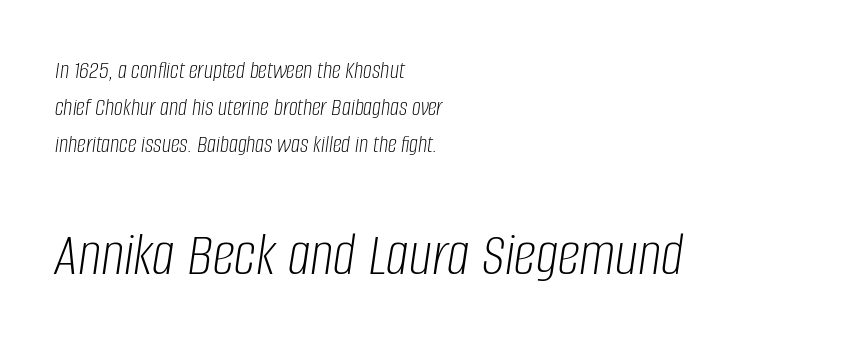
The image shows 63 px light, condensed type, italic (leaning right); set left-aligned, normal line spacing (1.49x), normal letter spacing, not underlined; the second (bottom) block is 2.52x larger; low stroke contrast and a large x-height.
